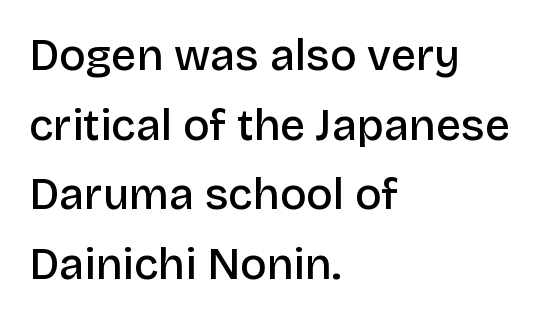
The specimen reads as upright at a glance. Each glyph is drawn with semibold strokes, heavier than normal yet not fully bold. You could not count columns in this text — the font is proportionally spaced. Letters rest on an invisible, unmarked baseline. Whoever set this chose a conventional vertical rhythm.
